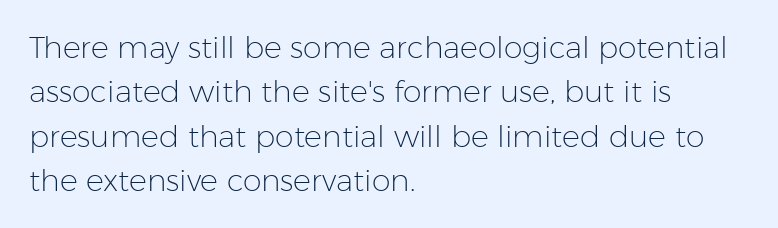
Q: Is the text bold? A: No.
Q: Is the text italic (slanted)? A: No, it is upright.
Q: Is the typeface a serif or a sans-serif typeface? A: Sans-serif.
Q: Is the text underlined? A: No.
Q: How is the paragraph aligned? A: Left-aligned.
Q: Is the spacing between letters normal or unusually wide? A: Normal.
Q: Is the spacing between lines tight, normal or loose? A: Normal.
Q: Width (condensed, normal, or wide)? A: Normal.
Q: Stroke contrast? A: Low.
Q: x-height? A: Medium.
Q: Monospaced? A: No.
